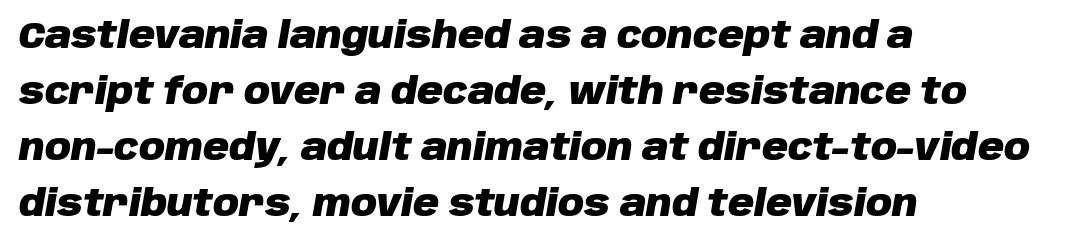
The passage shown stacks its lines at a standard gap. The typography opts for an oblique posture over an upright one. Lines of text with bare space underneath. Character widths vary here, with narrow letters taking less room than wide ones. The glyphs have the mass of a bold cut. The gaps between neighbouring characters are ordinary and unremarkable.
